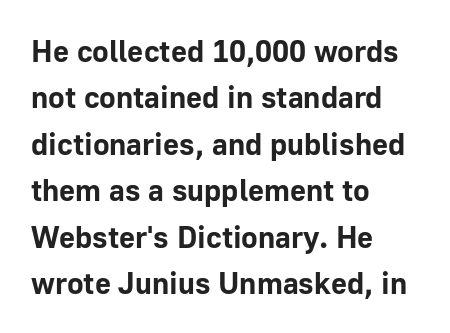
Q: Is the text bold? A: Yes.
Q: Is the text italic (slanted)? A: No, it is upright.
Q: Is the typeface a serif or a sans-serif typeface? A: Sans-serif.
Q: Is the text underlined? A: No.
Q: How is the paragraph aligned? A: Left-aligned.
Q: Is the spacing between letters normal or unusually wide? A: Normal.
Q: Is the spacing between lines tight, normal or loose? A: Normal.
Q: Width (condensed, normal, or wide)? A: Normal.
Q: Stroke contrast? A: Low.
Q: x-height? A: Medium.
Q: Monospaced? A: No.
